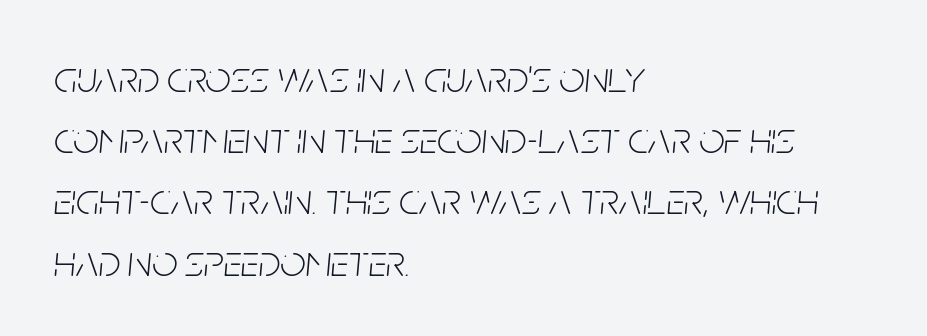
Q: Is the text bold? A: No.
Q: Is the text italic (slanted)? A: Yes, it leans right by about 5 degrees.
Q: Is the text underlined? A: No.
Q: How is the paragraph aligned? A: Left-aligned.
Q: Is the spacing between letters normal or unusually wide? A: Normal.
Q: Is the spacing between lines tight, normal or loose? A: Normal.
Q: Width (condensed, normal, or wide)? A: Condensed.
Q: Stroke contrast? A: Low.
Q: x-height? A: Large.
Q: Monospaced? A: No.
